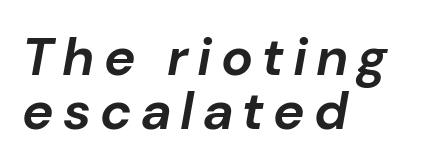
Q: Is the text bold? A: Yes.
Q: Is the text italic (slanted)? A: Yes, it leans right by about 10 degrees.
Q: Is the text underlined? A: No.
Q: How is the paragraph aligned? A: Left-aligned.
Q: Is the spacing between lines tight, normal or loose? A: Tight.
Q: Width (condensed, normal, or wide)? A: Normal.
Q: Stroke contrast? A: Low.
Q: x-height? A: Medium.
Q: Monospaced? A: No.
